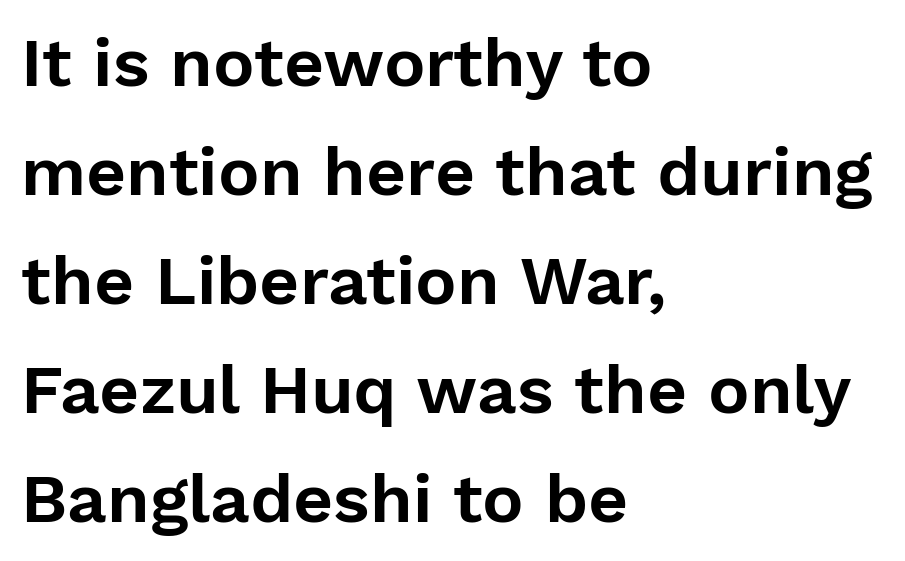
The image shows 69 px sans-serif type, upright; set left-aligned, normal line spacing (1.58x), normal letter spacing, not underlined; low stroke contrast and a medium x-height.
